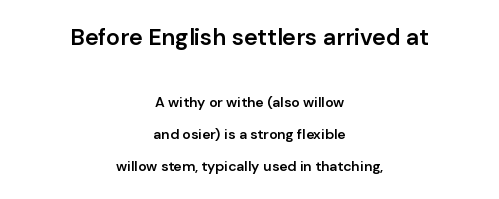
Q: Is the text bold? A: Semi-bold.
Q: Is the text italic (slanted)? A: No, it is upright.
Q: Is the text underlined? A: No.
Q: How is the paragraph aligned? A: Centered.
Q: Is the spacing between letters normal or unusually wide? A: Normal.
Q: Is the spacing between lines tight, normal or loose? A: Loose.
Q: Which block of text is set in a larger size, the first (top) or the second (bottom)? A: The first (top) one.
